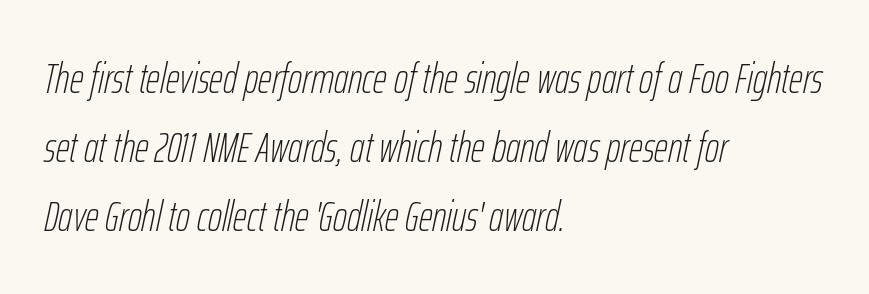
The type is set solid horizontally, with unmodified tracking. One-word summary of the alignment: left. On a weight scale, this lands at 450 or below. The glyphs are unaccompanied by any horizontal stroke below them. The face used here has a pronounced slope to its letters. Summary of vertical rhythm: regular, with standard interline spacing.
